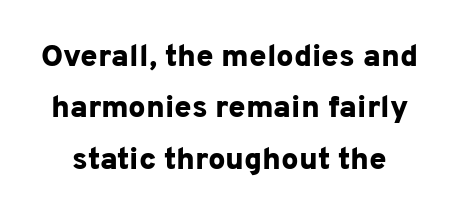
Between one letter and the next there's only the usual sliver of space. Has an underline been added? It has not. What weight is shown? A full bold with thick strokes. Stroke terminals: plain, sans-serif. Spacing verdict: proportional, widths tailored to each character. In terms of leading, this rendering sits right in the middle.
